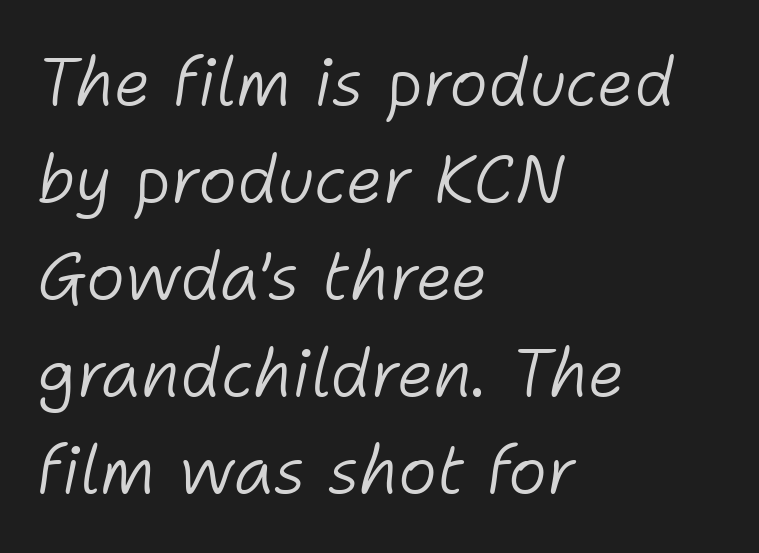
Q: Is the text bold? A: No.
Q: Is the text italic (slanted)? A: Yes, it leans right by about 11 degrees.
Q: Is the text underlined? A: No.
Q: How is the paragraph aligned? A: Left-aligned.
Q: Is the spacing between letters normal or unusually wide? A: Normal.
Q: Is the spacing between lines tight, normal or loose? A: Normal.
Q: Width (condensed, normal, or wide)? A: Normal.
Q: Stroke contrast? A: Low.
Q: x-height? A: Medium.
Q: Monospaced? A: No.
